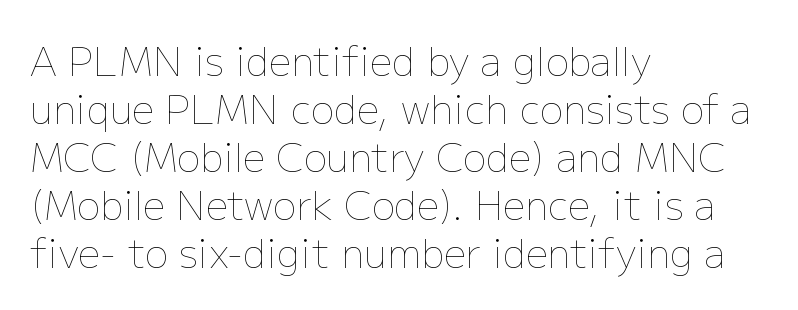
{"italic": "no", "bold": "no", "weight": "thin", "width": "normal", "stroke_contrast": "low", "x_height": "medium", "monospaced": "no", "underline": "no", "align": "left", "line_spacing_ratio": 1.23, "letter_spacing": "normal", "letter_spacing_em": 0.0, "glyph_px": 39}
